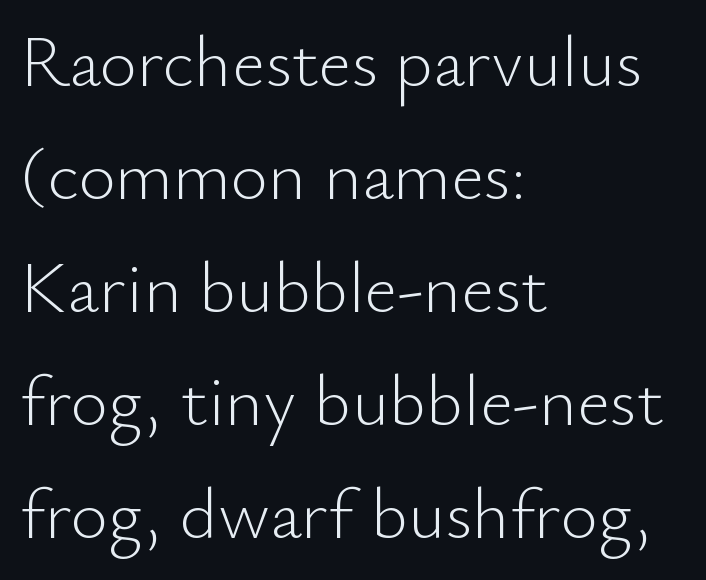
Q: Is the text bold? A: No.
Q: Is the text italic (slanted)? A: No, it is upright.
Q: Is the typeface a serif or a sans-serif typeface? A: Sans-serif.
Q: Is the text underlined? A: No.
Q: How is the paragraph aligned? A: Left-aligned.
Q: Is the spacing between letters normal or unusually wide? A: Normal.
Q: Is the spacing between lines tight, normal or loose? A: Normal.
Q: Width (condensed, normal, or wide)? A: Normal.
Q: Stroke contrast? A: Low.
Q: x-height? A: Small.
Q: Monospaced? A: No.
